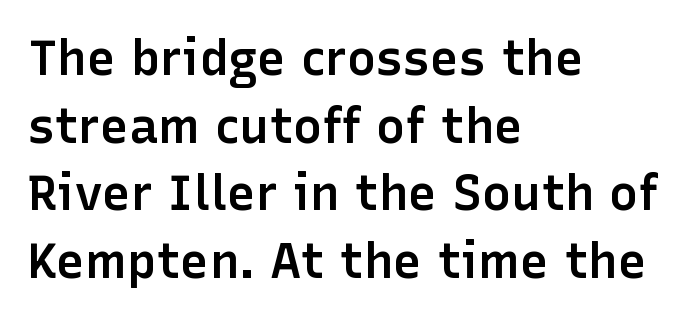
{"serif": "no", "italic": "no", "bold": "semi", "weight": "semibold", "width": "normal", "stroke_contrast": "low", "x_height": "medium", "monospaced": "no", "underline": "no", "align": "left", "line_spacing": "normal", "line_spacing_ratio": 1.38, "letter_spacing": "normal", "letter_spacing_em": 0.0, "glyph_px": 49}
